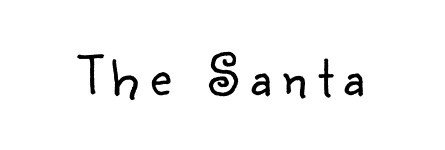
Note the varied advance widths — an 'i' is clearly narrower than an 'm'. Nothing heavy about these letters — not bold at all. This rendering features lettering with no underline. In terms of letterform style, serifs are entirely absent. Ascenders rise straight up at ninety degrees.
